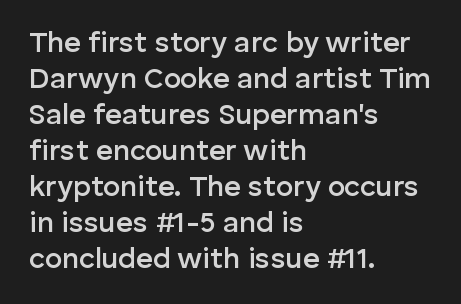
{"serif": "no", "italic": "no", "bold": "semi", "weight": "semibold", "width": "normal", "stroke_contrast": "low", "x_height": "medium", "monospaced": "no", "underline": "no", "align": "left", "line_spacing_ratio": 1.24, "letter_spacing": "normal", "letter_spacing_em": 0.0, "glyph_px": 29}
